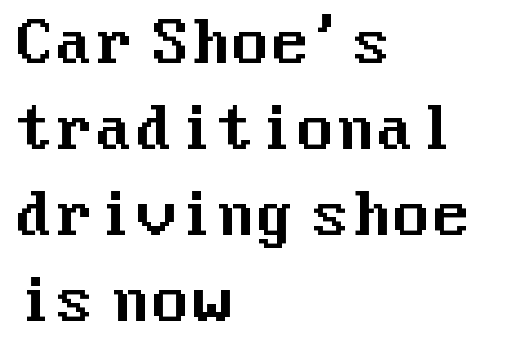
{"serif": "no", "italic": "no", "width": "normal", "stroke_contrast": "medium", "x_height": "medium", "underline": "no", "align": "left", "line_spacing": "normal", "line_spacing_ratio": 1.48, "letter_spacing": "normal", "letter_spacing_em": 0.0, "glyph_px": 58}
